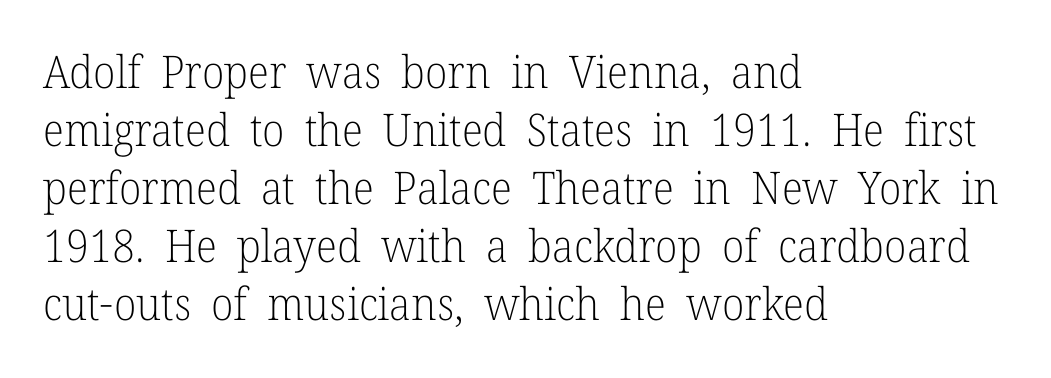
{"serif": "yes", "italic": "no", "bold": "no", "weight": "light", "width": "normal", "stroke_contrast": "low", "x_height": "medium", "monospaced": "no", "underline": "no", "align": "left", "line_spacing": "normal", "line_spacing_ratio": 1.29, "letter_spacing": "normal", "letter_spacing_em": 0.0, "glyph_px": 45}
